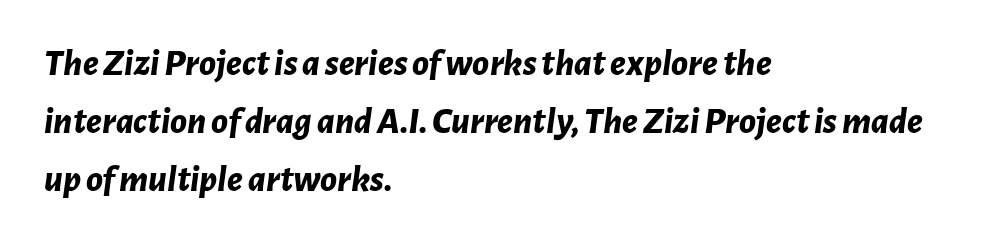
Q: Is the text bold? A: Yes.
Q: Is the text italic (slanted)? A: Yes, it leans right by about 7 degrees.
Q: Is the text underlined? A: No.
Q: How is the paragraph aligned? A: Left-aligned.
Q: Is the spacing between letters normal or unusually wide? A: Normal.
Q: Is the spacing between lines tight, normal or loose? A: Normal.
Q: Width (condensed, normal, or wide)? A: Normal.
Q: Stroke contrast? A: Low.
Q: x-height? A: Medium.
Q: Monospaced? A: No.
